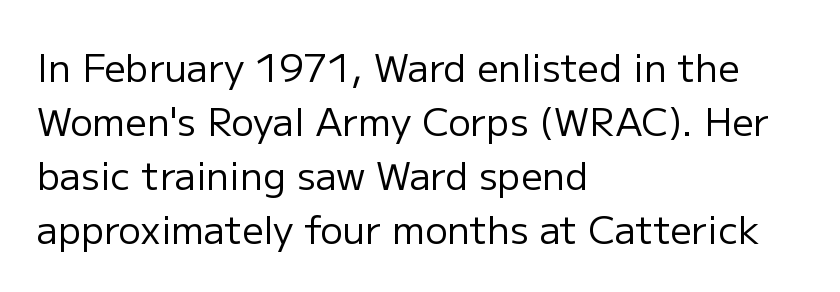
Is this a fixed-width face? No — the glyphs have proportional, varying widths. A clean baseline with only descenders dipping below it. The type is set solid horizontally, with unmodified tracking. Weight: regular or lighter.
